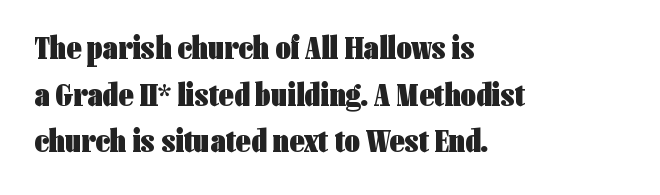
The image shows 33 px heavy, condensed sans-serif type, upright; set left-aligned, normal line spacing (1.41x), normal letter spacing, not underlined; low stroke contrast and a medium x-height.
